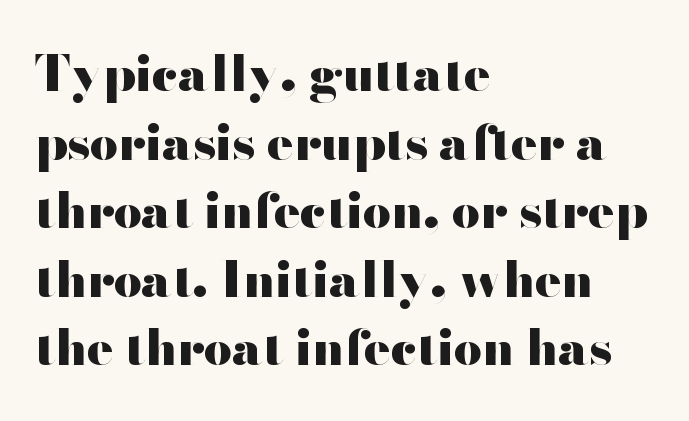
{"serif": "no", "italic": "no", "bold": "yes", "weight": "heavy", "width": "wide", "stroke_contrast": "high", "x_height": "small", "monospaced": "no", "underline": "no", "align": "left", "line_spacing": "normal", "line_spacing_ratio": 1.4, "letter_spacing": "normal", "letter_spacing_em": 0.0, "glyph_px": 49}
